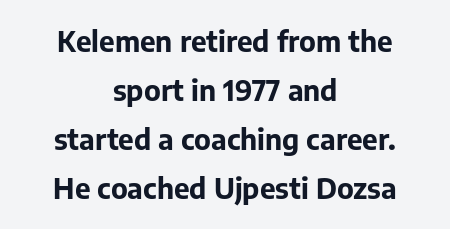
{"serif": "no", "italic": "no", "bold": "yes", "weight": "bold", "width": "normal", "stroke_contrast": "low", "x_height": "medium", "monospaced": "no", "underline": "no", "align": "center", "line_spacing_ratio": 1.75, "letter_spacing": "normal", "letter_spacing_em": 0.0, "glyph_px": 28}
